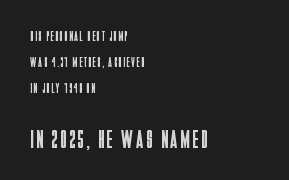
Look at the glyph heights: the lower group is clearly the bigger setting. The rendering anchors every line to the left-hand side. The weight would be labelled regular, book, light, or lighter still. You can tell it's not italic because the verticals are truly vertical.
